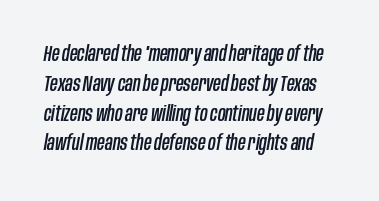
Q: Is the text italic (slanted)? A: Yes, it leans right by about 10 degrees.
Q: Is the text underlined? A: No.
Q: Is the spacing between letters normal or unusually wide? A: Normal.
Q: Is the spacing between lines tight, normal or loose? A: Normal.
